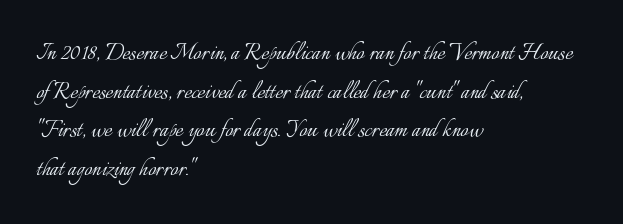
The image shows 28 px light type; set left-aligned, normal line spacing (1.38x), normal letter spacing, not underlined; low stroke contrast and a small x-height.
